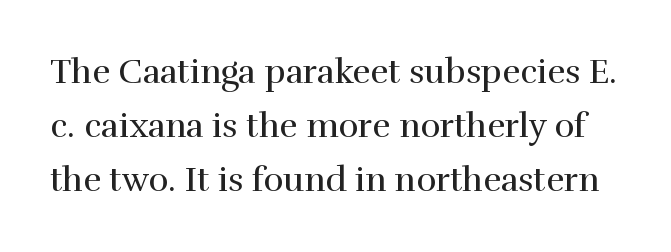
Q: Is the text bold? A: No.
Q: Is the text italic (slanted)? A: No, it is upright.
Q: Is the typeface a serif or a sans-serif typeface? A: Serif.
Q: Is the text underlined? A: No.
Q: Is the spacing between letters normal or unusually wide? A: Normal.
Q: Is the spacing between lines tight, normal or loose? A: Normal.
Q: Width (condensed, normal, or wide)? A: Normal.
Q: x-height? A: Medium.
Q: Monospaced? A: No.
